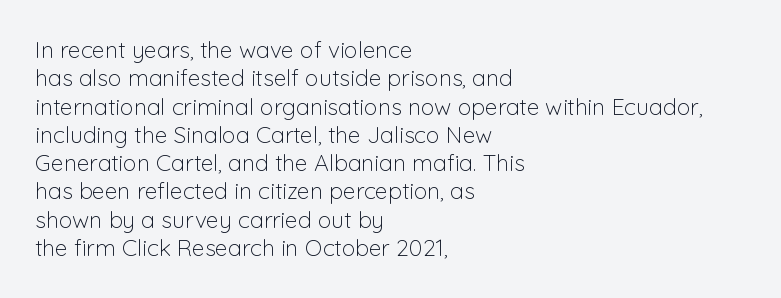
{"italic": "no", "bold": "no", "underline": "no", "align": "left", "line_spacing_ratio": 1.23, "letter_spacing": "normal", "letter_spacing_em": 0.0, "glyph_px": 23}
